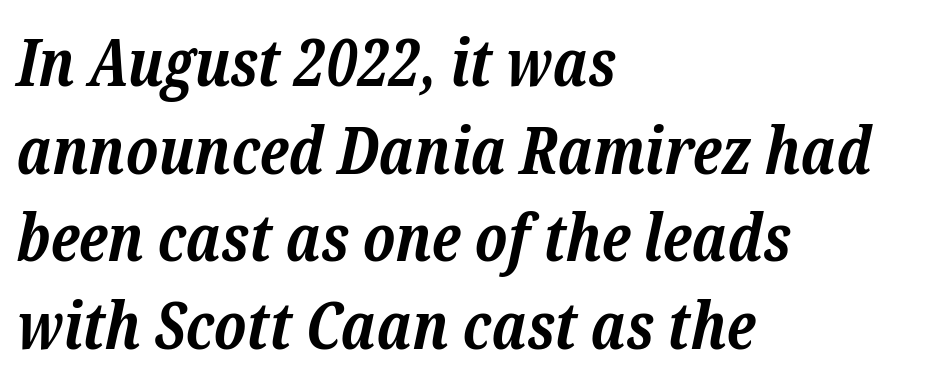
{"serif": "yes", "italic": "yes", "lean": "right", "slant_degrees": 12, "bold": "yes", "weight": "bold", "width": "normal", "stroke_contrast": "low", "x_height": "medium", "monospaced": "no", "underline": "no", "align": "left", "line_spacing": "normal", "line_spacing_ratio": 1.35, "letter_spacing": "normal", "letter_spacing_em": 0.0, "glyph_px": 65}
